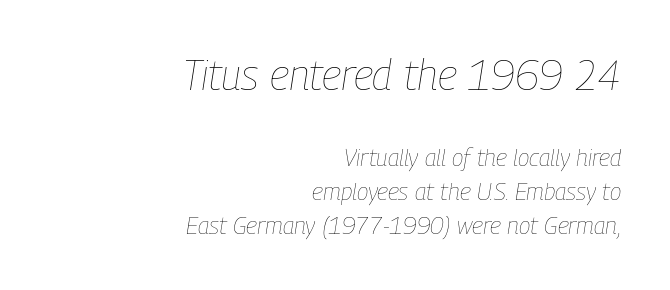
Q: Is the text bold? A: No.
Q: Is the text italic (slanted)? A: Yes, it leans right by about 9 degrees.
Q: Is the text underlined? A: No.
Q: How is the paragraph aligned? A: Right-aligned.
Q: Is the spacing between letters normal or unusually wide? A: Normal.
Q: Is the spacing between lines tight, normal or loose? A: Normal.
Q: Which block of text is set in a larger size, the first (top) or the second (bottom)? A: The first (top) one.
Q: Width (condensed, normal, or wide)? A: Condensed.
Q: Stroke contrast? A: Low.
Q: x-height? A: Medium.
Q: Monospaced? A: No.
